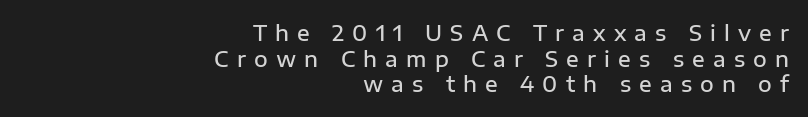
Q: Is the text bold? A: Semi-bold.
Q: Is the text italic (slanted)? A: No, it is upright.
Q: Is the text underlined? A: No.
Q: How is the paragraph aligned? A: Right-aligned.
Q: Is the spacing between letters normal or unusually wide? A: Unusually wide.
